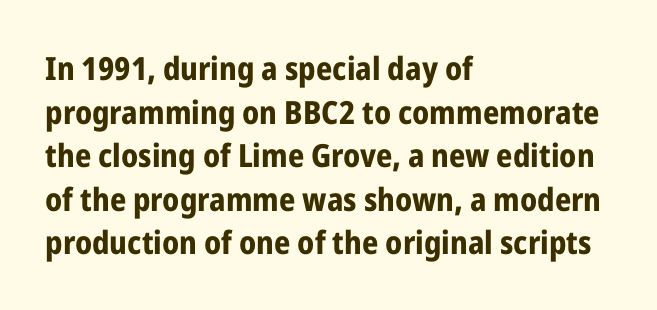
{"serif": "no", "italic": "no", "bold": "yes", "weight": "bold", "width": "condensed", "stroke_contrast": "low", "x_height": "medium", "monospaced": "no", "underline": "no", "align": "left", "line_spacing": "normal", "line_spacing_ratio": 1.36, "letter_spacing": "normal", "letter_spacing_em": 0.0, "glyph_px": 32}
